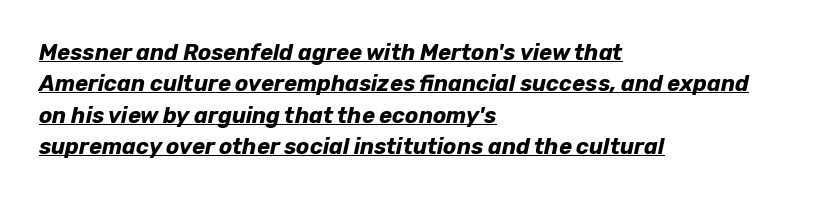
{"italic": "yes", "lean": "right", "slant_degrees": 12, "bold": "yes", "underline": "yes", "align": "left", "line_spacing": "normal", "line_spacing_ratio": 1.43, "letter_spacing": "normal", "letter_spacing_em": 0.0, "glyph_px": 22}
